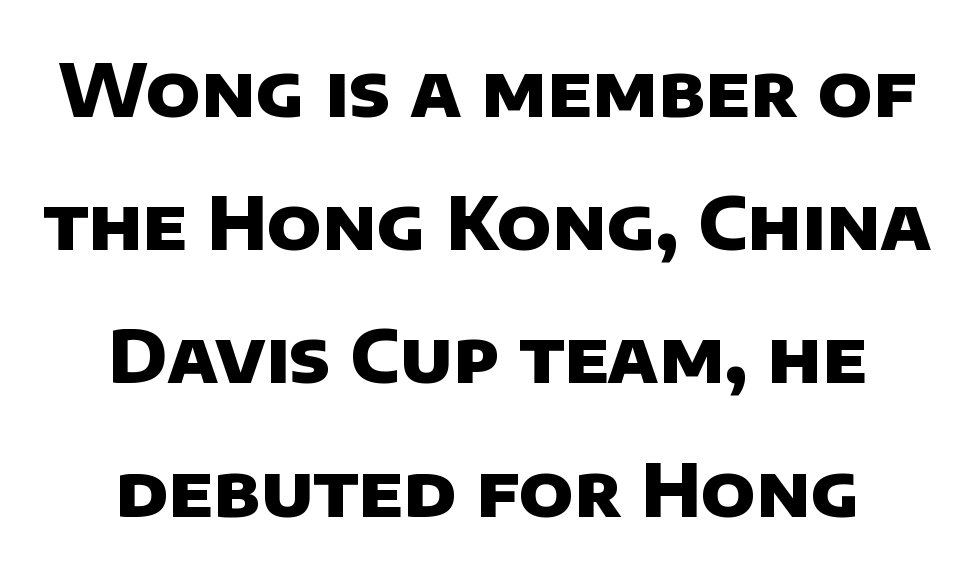
The image shows 72 px heavy sans-serif type; set line spacing 1.85x, normal letter spacing, not underlined; low stroke contrast and a large x-height.
